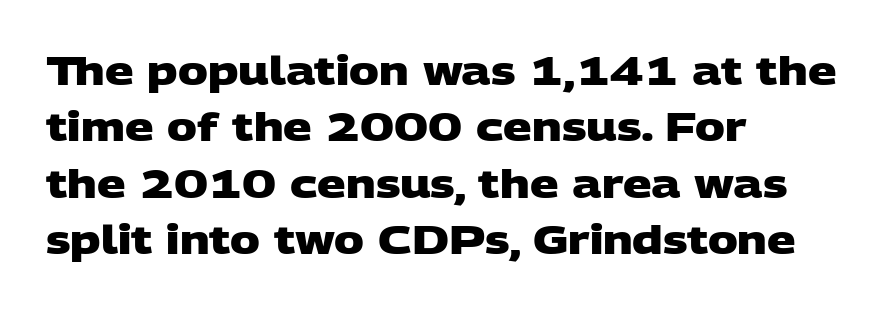
The image shows 40 px heavy, wide sans-serif type; set left-aligned, normal line spacing (1.41x), normal letter spacing, not underlined; low stroke contrast and a large x-height.
